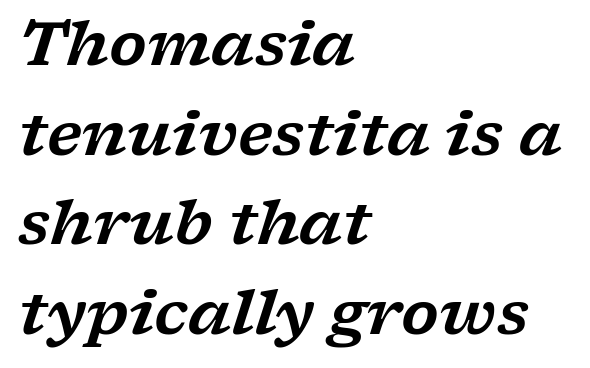
The image shows 61 px wide serif type, italic (leaning right); set left-aligned, normal line spacing (1.47x), normal letter spacing, not underlined; low stroke contrast and a medium x-height.
